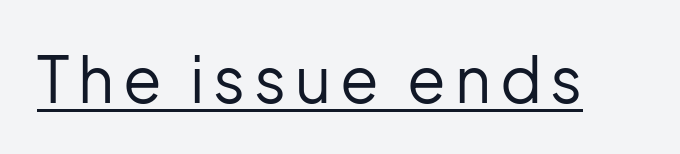
{"serif": "no", "italic": "no", "bold": "no", "weight": "regular", "width": "normal", "stroke_contrast": "low", "x_height": "medium", "monospaced": "no", "underline": "yes", "glyph_px": 63}
